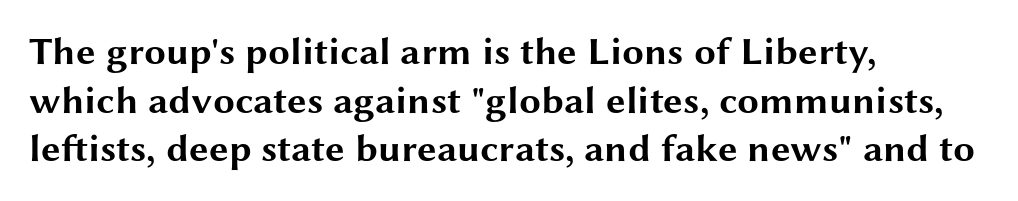
The image shows 39 px bold, wide sans-serif type, upright; set left-aligned, normal line spacing (1.25x), normal letter spacing, not underlined; medium stroke contrast and a medium x-height.
